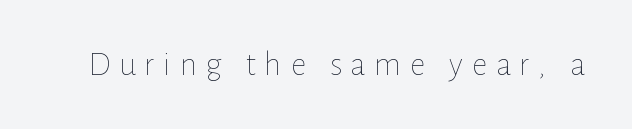
{"italic": "no", "bold": "no", "weight": "thin", "width": "normal", "stroke_contrast": "low", "x_height": "medium", "monospaced": "no", "underline": "no", "letter_spacing": "wide", "letter_spacing_em": 0.26, "glyph_px": 34}
